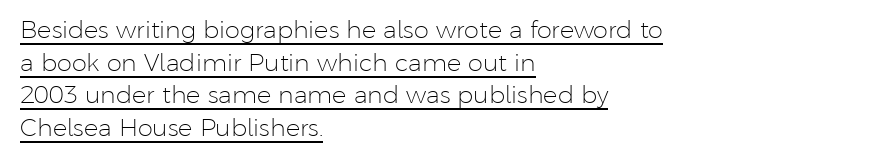
This sample carries an underscore along the baseline area. A normal amount of white space separates one row of letters from the next. No extra ink here — the face is not bold. Honestly, the letter spacing is just normal — you wouldn't notice it. A classic flush-left, rag-right setting is used for this passage.
